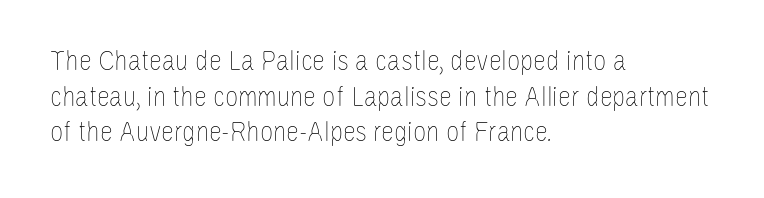
{"italic": "no", "bold": "no", "weight": "thin", "width": "condensed", "stroke_contrast": "low", "x_height": "large", "monospaced": "no", "underline": "no", "align": "left", "line_spacing_ratio": 1.23, "letter_spacing": "normal", "letter_spacing_em": 0.0, "glyph_px": 29}
